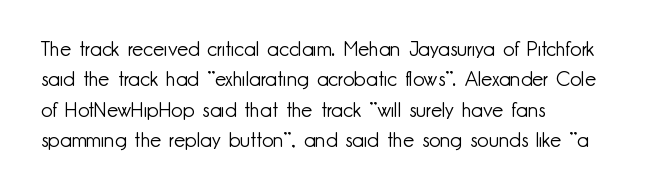
The image shows 20 px text type, upright; set left-aligned, normal line spacing (1.52x), normal letter spacing, not underlined.
